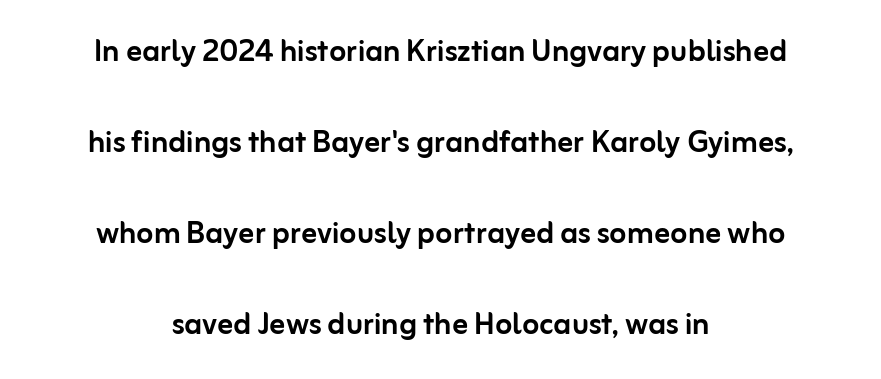
Q: Is the text italic (slanted)? A: No, it is upright.
Q: Is the typeface a serif or a sans-serif typeface? A: Sans-serif.
Q: Is the text underlined? A: No.
Q: How is the paragraph aligned? A: Centered.
Q: Is the spacing between letters normal or unusually wide? A: Normal.
Q: Is the spacing between lines tight, normal or loose? A: Loose.
Q: Width (condensed, normal, or wide)? A: Normal.
Q: Stroke contrast? A: Low.
Q: x-height? A: Medium.
Q: Monospaced? A: No.
